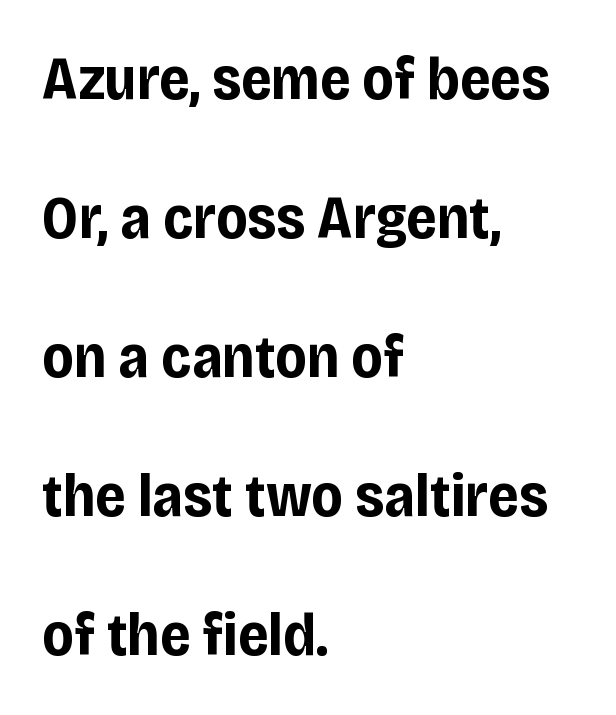
Posture: upright roman. I'd describe the lettering as bold — thick and assertive. Note: no serifs on the glyphs. Vertical spacing — loose.
